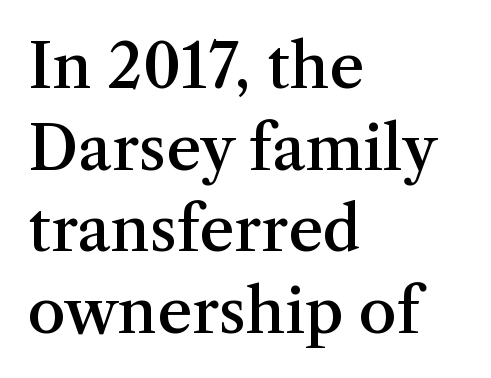
Is this a fixed-width face? No — the glyphs have proportional, varying widths. Letterform terminals end in serifs throughout the passage. The designer left line spacing at the default. The typesetter chose a ragged-right arrangement here. Nothing unusual about the tracking: characters are spaced as the font intends.
